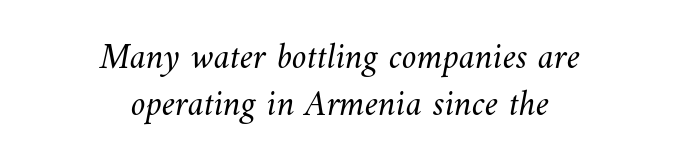
{"bold": "no", "weight": "light", "width": "normal", "stroke_contrast": "medium", "x_height": "small", "monospaced": "no", "underline": "no", "align": "center", "line_spacing": "normal", "line_spacing_ratio": 1.26, "letter_spacing": "normal", "letter_spacing_em": 0.0, "glyph_px": 37}
